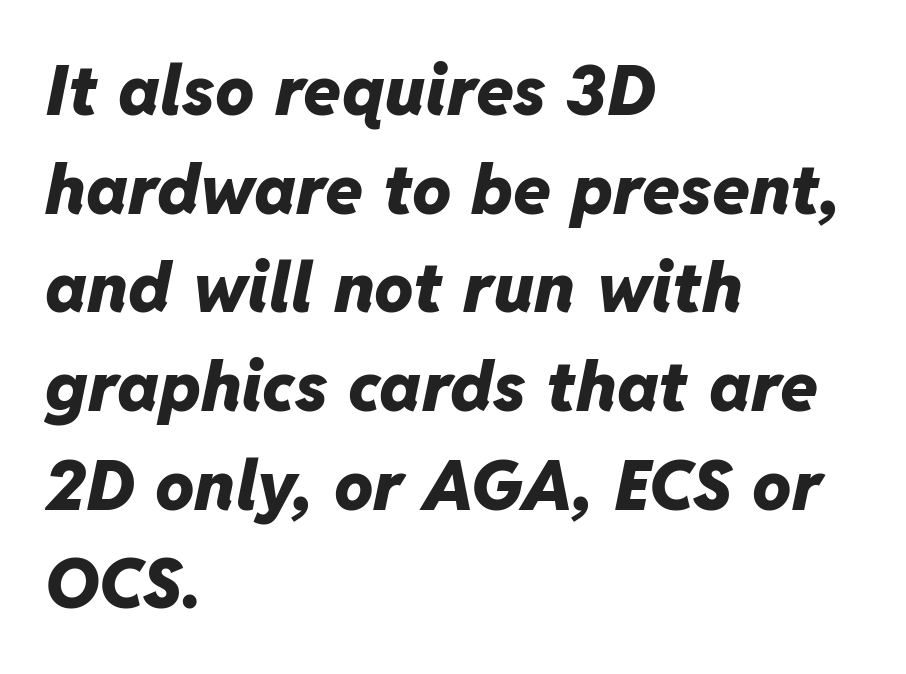
Observe the lean: these are italic letterforms. This sample is left-justified, so line endings fall wherever the words run out. This sample keeps an unexceptional amount of space between lines. The face used here is proportionally spaced, like ordinary book or web type. Each row of text sits above clean, open space.
